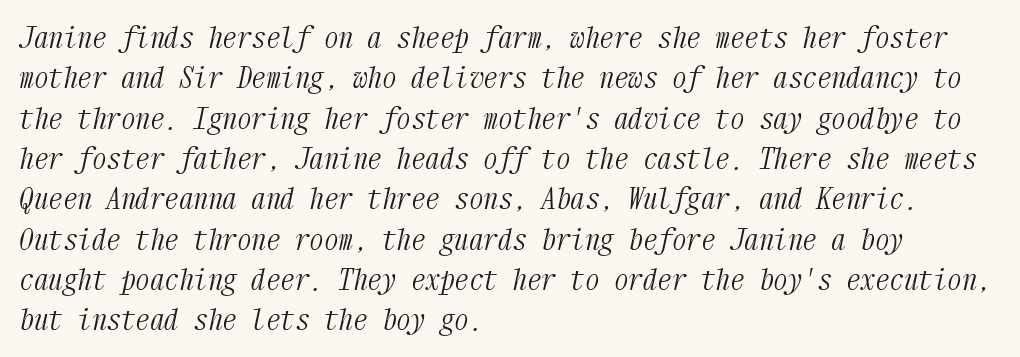
How are the letters spaced? Ordinarily, with no added tracking. The passage shown leans; its letterforms are oblique. Where is the straight margin? On the left. I'd call this a serif setting — the letters wear small feet. Monospaced: the letters line up in strict vertical columns. Words float on clear page, feet unadorned.
